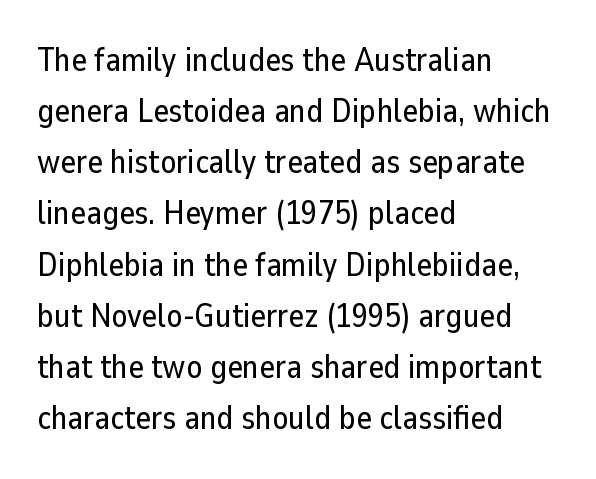
Q: Is the text italic (slanted)? A: No, it is upright.
Q: Is the typeface a serif or a sans-serif typeface? A: Sans-serif.
Q: Is the text underlined? A: No.
Q: How is the paragraph aligned? A: Left-aligned.
Q: Is the spacing between letters normal or unusually wide? A: Normal.
Q: Is the spacing between lines tight, normal or loose? A: Normal.
Q: Width (condensed, normal, or wide)? A: Normal.
Q: Stroke contrast? A: Low.
Q: x-height? A: Medium.
Q: Monospaced? A: No.
